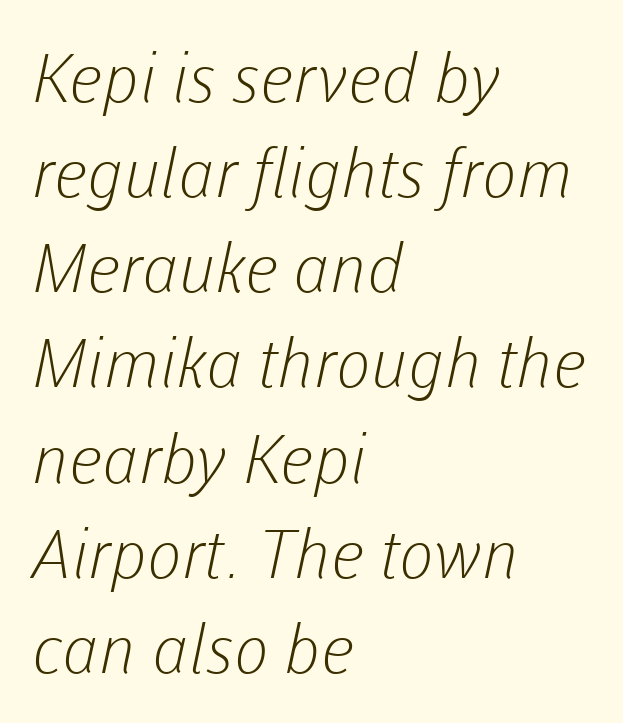
The image shows 67 px light sans-serif type; set left-aligned, normal line spacing (1.42x), normal letter spacing, not underlined; low stroke contrast and a medium x-height.
